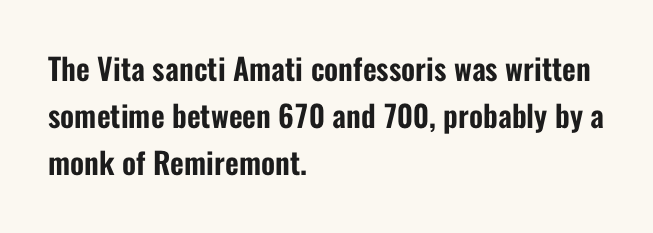
{"serif": "no", "italic": "no", "width": "condensed", "stroke_contrast": "low", "x_height": "medium", "monospaced": "no", "underline": "no", "align": "left", "line_spacing": "normal", "line_spacing_ratio": 1.57, "letter_spacing": "normal", "letter_spacing_em": 0.0, "glyph_px": 30}
